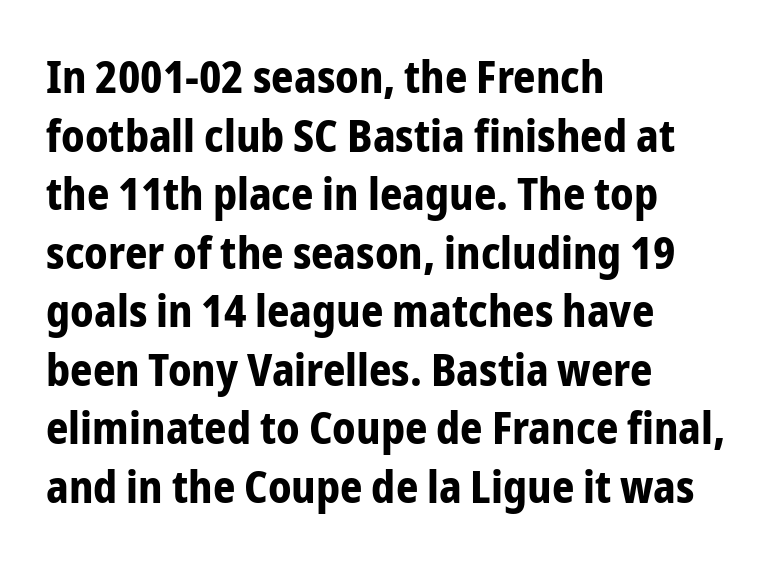
Q: Is the text bold? A: Yes.
Q: Is the text italic (slanted)? A: No, it is upright.
Q: Is the typeface a serif or a sans-serif typeface? A: Sans-serif.
Q: Is the text underlined? A: No.
Q: How is the paragraph aligned? A: Left-aligned.
Q: Is the spacing between letters normal or unusually wide? A: Normal.
Q: Is the spacing between lines tight, normal or loose? A: Normal.
Q: Width (condensed, normal, or wide)? A: Condensed.
Q: Stroke contrast? A: Low.
Q: x-height? A: Medium.
Q: Monospaced? A: No.
